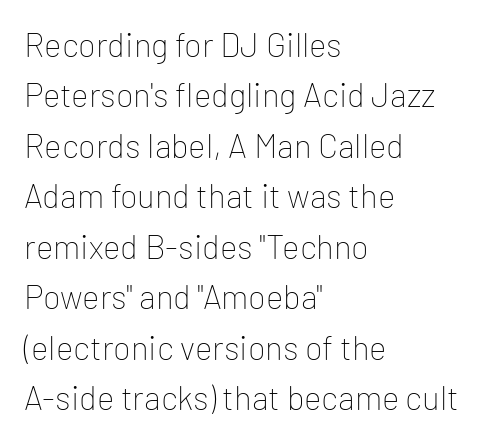
The image shows 33 px thin sans-serif type, upright; set left-aligned, normal line spacing (1.53x), normal letter spacing, not underlined; low stroke contrast and a medium x-height.
